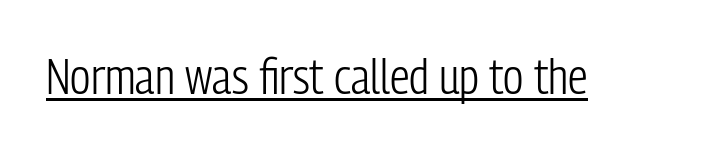
{"serif": "no", "italic": "no", "bold": "no", "weight": "light", "width": "condensed", "stroke_contrast": "low", "x_height": "medium", "monospaced": "no", "underline": "yes", "letter_spacing": "normal", "letter_spacing_em": 0.0, "glyph_px": 49}
